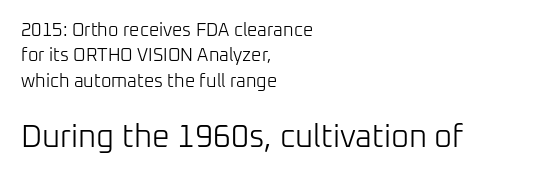
{"serif": "no", "italic": "no", "bold": "no", "weight": "light", "width": "normal", "stroke_contrast": "low", "x_height": "medium", "monospaced": "no", "underline": "no", "align": "left", "line_spacing": "normal", "line_spacing_ratio": 1.41, "letter_spacing": "normal", "letter_spacing_em": 0.0, "larger_block": "second", "size_ratio": 1.72, "glyph_px": 31}
